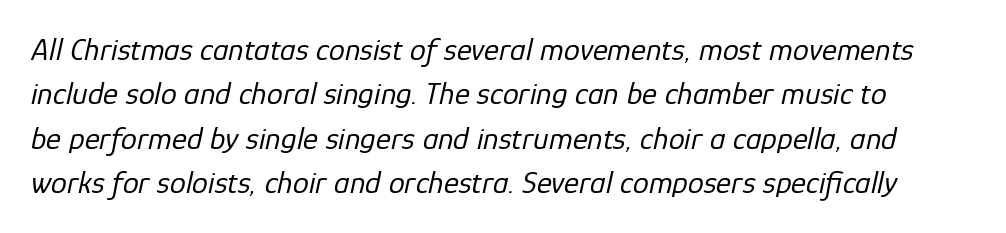
Q: Is the text bold? A: No.
Q: Is the text italic (slanted)? A: Yes, it leans right by about 12 degrees.
Q: Is the text underlined? A: No.
Q: Is the spacing between letters normal or unusually wide? A: Normal.
Q: Is the spacing between lines tight, normal or loose? A: Normal.
Q: Width (condensed, normal, or wide)? A: Normal.
Q: Stroke contrast? A: Low.
Q: x-height? A: Medium.
Q: Monospaced? A: No.
